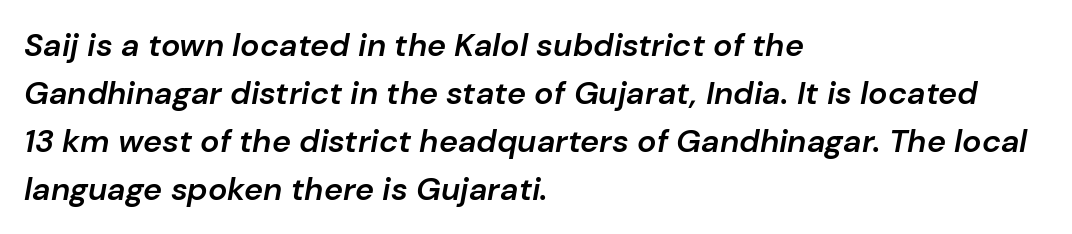
Notice how descenders clear the ascenders below comfortably — that's standard leading. Which margin do the lines hug? The left one — the right edge is uneven. The whole block is typeset with a tilt. Here the designer chose a conventional face with non-uniform glyph widths. This is moderately heavy type, rendered in semibold. Only glyphs here, with clear space below each row.
